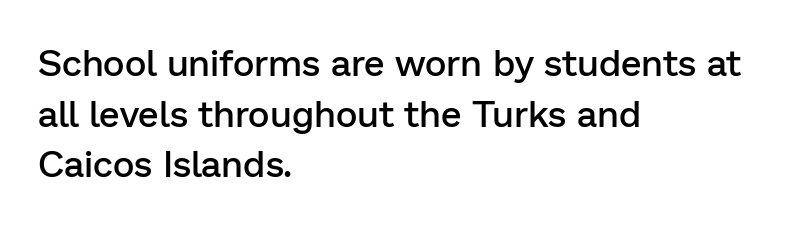
The space directly below the letters is spotless. You can tell it's not italic because the verticals are truly vertical. Note: no serifs on the glyphs. The setting favours the left margin, as ordinary paragraphs usually do.
